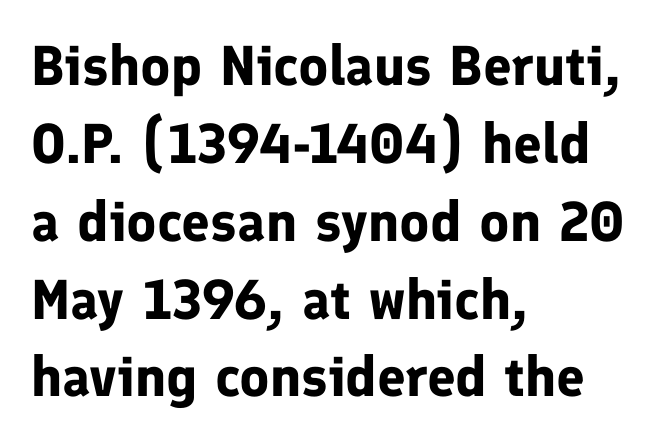
Unlike a traditional serif, this face leaves its strokes unadorned. Letter spacing: default. The rendering uses a bold face; every stroke is thick and dark. Think of a printed novel: that variable character pitch is what you see here. Typeset ragged right — the left edge is the straight one. Summary of vertical rhythm: regular, with standard interline spacing.
